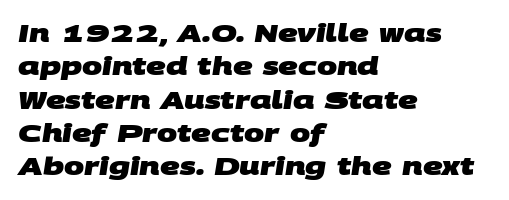
Q: Is the text bold? A: Yes.
Q: Is the text underlined? A: No.
Q: How is the paragraph aligned? A: Left-aligned.
Q: Is the spacing between letters normal or unusually wide? A: Normal.
Q: Is the spacing between lines tight, normal or loose? A: Normal.
